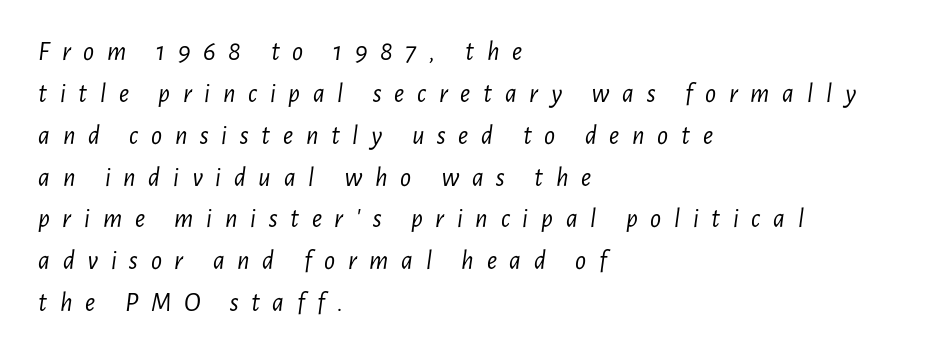
Only glyphs here, with clear space below each row. Characters are canted at an angle relative to the baseline's perpendicular. No heavy texture on the line: the type isn't bold. Honestly, the row spacing looks completely unremarkable.
